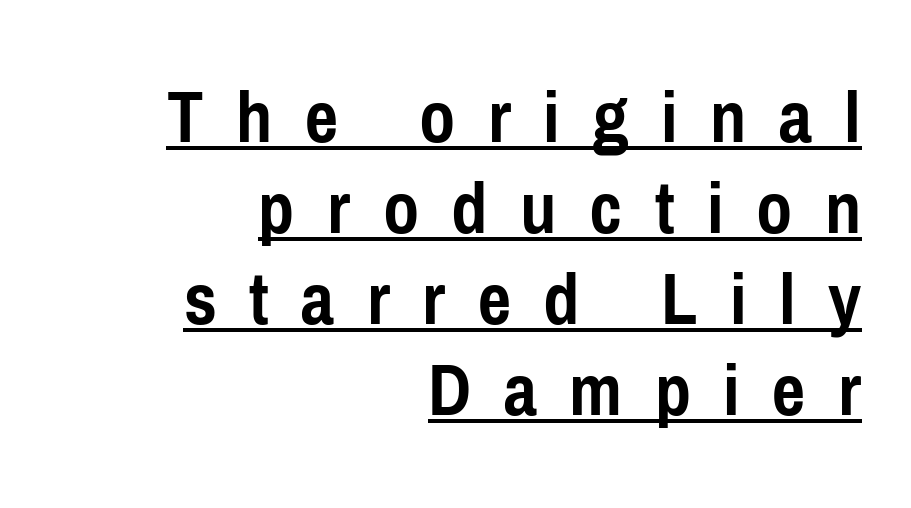
The image shows 79 px semibold, condensed sans-serif type, upright; set right-aligned, tight line spacing (1.15x), unusually wide letter spacing (+0.41 em), underlined; low stroke contrast and a medium x-height.
